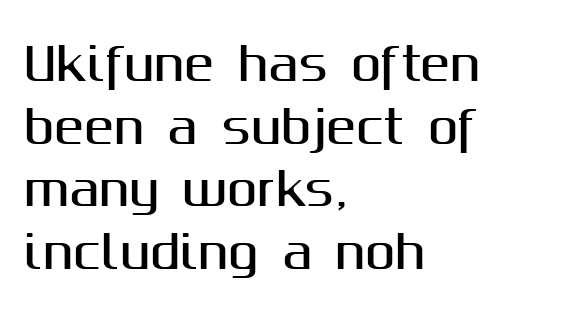
Default kerning and tracking; the words read as compact shapes. Check under the words: just untouched page. The rendering anchors every line to the left-hand side. The axis of the letterforms is exactly vertical. Classification — sans serif. The rendering uses natural spacing where letterforms have individual widths.
